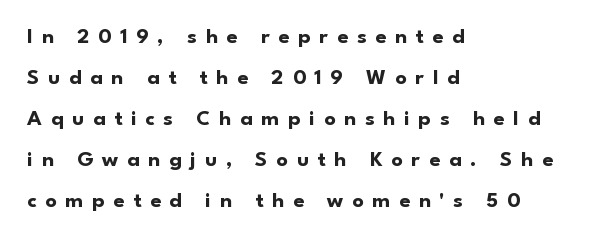
Q: Is the text bold? A: Yes.
Q: Is the text italic (slanted)? A: No, it is upright.
Q: Is the text underlined? A: No.
Q: How is the paragraph aligned? A: Left-aligned.
Q: Is the spacing between letters normal or unusually wide? A: Unusually wide.
